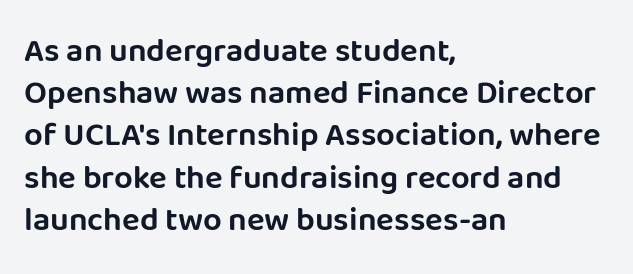
{"serif": "no", "italic": "no", "width": "normal", "stroke_contrast": "low", "x_height": "large", "monospaced": "no", "underline": "no", "align": "left", "line_spacing": "normal", "line_spacing_ratio": 1.28, "letter_spacing": "normal", "letter_spacing_em": 0.0, "glyph_px": 33}
